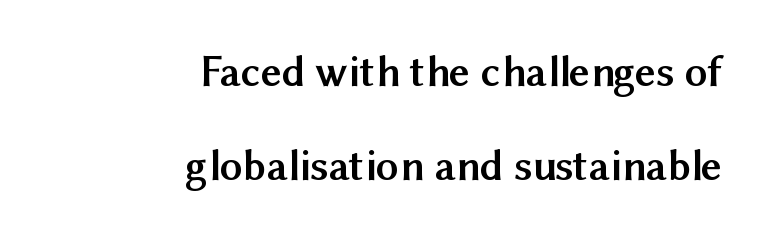
{"serif": "no", "italic": "no", "bold": "yes", "weight": "semibold", "width": "normal", "stroke_contrast": "medium", "x_height": "medium", "monospaced": "no", "underline": "no", "align": "right", "line_spacing": "loose", "line_spacing_ratio": 2.08, "letter_spacing": "normal", "letter_spacing_em": 0.0, "glyph_px": 45}
